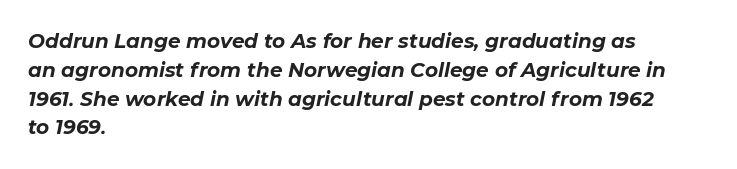
Q: Is the text bold? A: Yes.
Q: Is the text italic (slanted)? A: Yes, it leans right by about 11 degrees.
Q: Is the text underlined? A: No.
Q: How is the paragraph aligned? A: Left-aligned.
Q: Is the spacing between letters normal or unusually wide? A: Normal.
Q: Is the spacing between lines tight, normal or loose? A: Normal.
